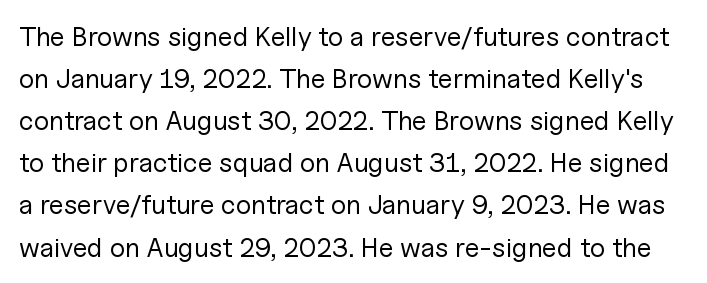
{"italic": "no", "bold": "no", "underline": "no", "line_spacing": "normal", "line_spacing_ratio": 1.56, "letter_spacing": "normal", "letter_spacing_em": 0.0, "glyph_px": 27}
